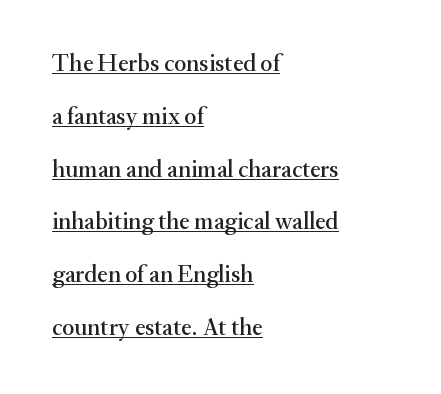
The image shows 24 px text type, upright; set left-aligned, loose line spacing (2.2x), normal letter spacing, underlined.
